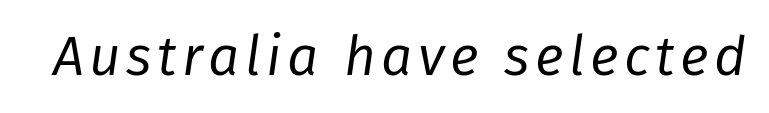
Q: Is the text bold? A: No.
Q: Is the text italic (slanted)? A: Yes, it leans right by about 8 degrees.
Q: Is the text underlined? A: No.
Q: Width (condensed, normal, or wide)? A: Normal.
Q: Stroke contrast? A: Low.
Q: x-height? A: Medium.
Q: Monospaced? A: No.
